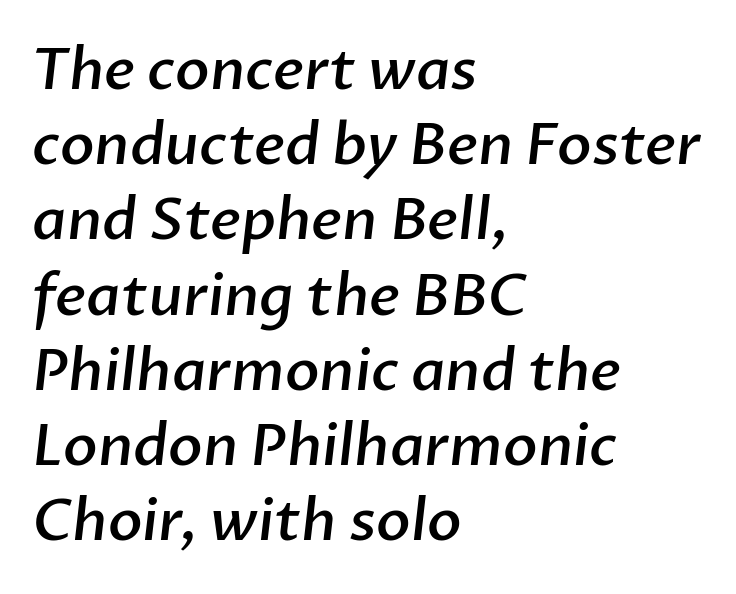
{"serif": "no", "bold": "semi", "weight": "semibold", "width": "normal", "stroke_contrast": "low", "x_height": "medium", "monospaced": "no", "underline": "no", "align": "left", "line_spacing": "normal", "line_spacing_ratio": 1.32, "letter_spacing": "normal", "letter_spacing_em": 0.0, "glyph_px": 57}
